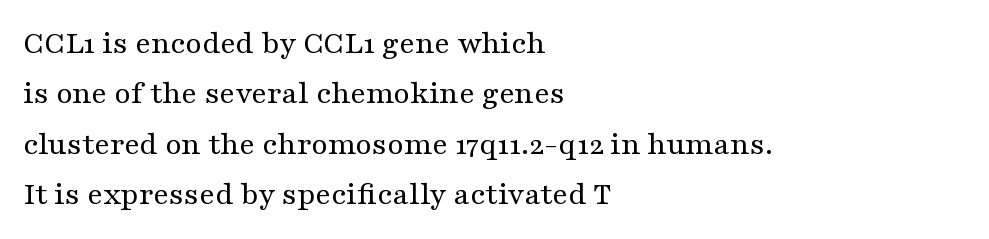
A typesetter would call this proportional, since set widths differ per character. No italicization has been applied; the sample stays upright. Check under the words: just untouched page. This reads as an unemphasized weight, regular at the heaviest.
